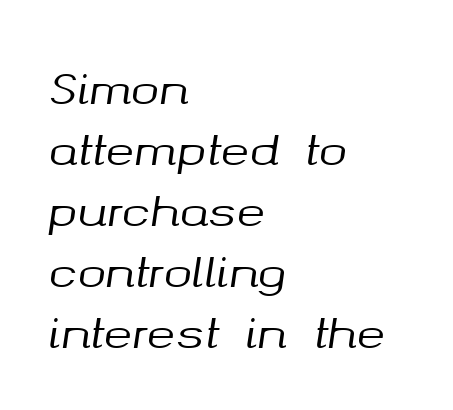
{"italic": "yes", "lean": "right", "slant_degrees": 8, "width": "normal", "stroke_contrast": "medium", "x_height": "medium", "monospaced": "no", "underline": "no", "align": "left", "line_spacing": "normal", "line_spacing_ratio": 1.42, "letter_spacing": "normal", "letter_spacing_em": 0.0, "glyph_px": 43}
